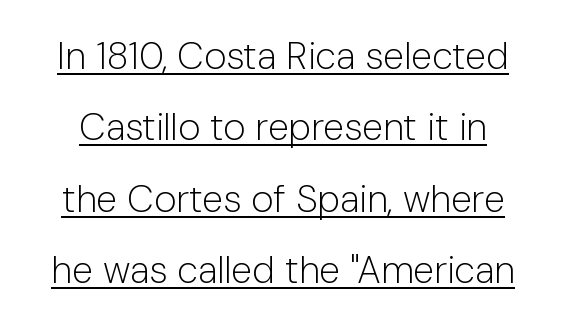
Upright lettering throughout. Note: no serifs on the glyphs. Caption: face not bold, strokes unweighted. Characters follow at the spacing the type designer built in. The sample's only ornament is a line tracing under the words.
